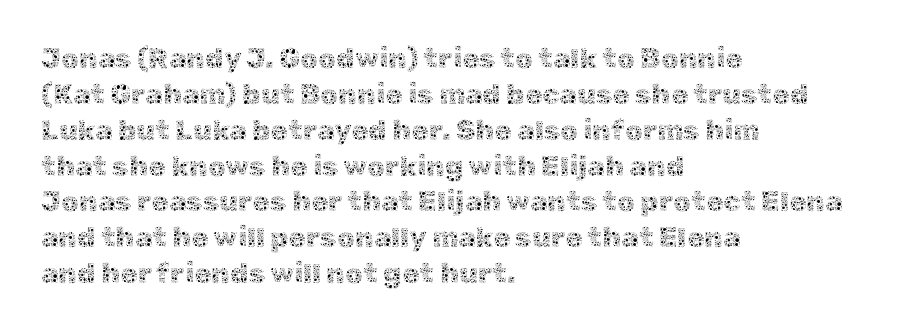
The image shows 28 px thin type, upright; set left-aligned, normal line spacing (1.28x), normal letter spacing, not underlined; a medium x-height.
